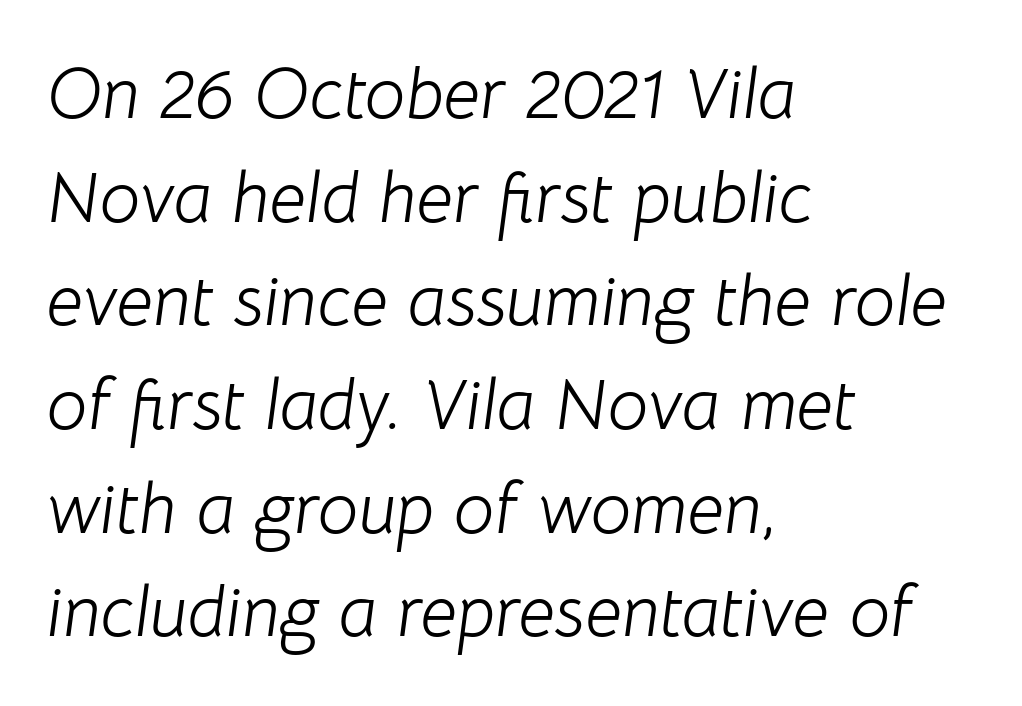
{"italic": "yes", "lean": "right", "slant_degrees": 8, "bold": "no", "weight": "light", "width": "normal", "stroke_contrast": "low", "x_height": "medium", "monospaced": "no", "underline": "no", "align": "left", "line_spacing": "normal", "line_spacing_ratio": 1.44, "letter_spacing": "normal", "letter_spacing_em": 0.0, "glyph_px": 72}
